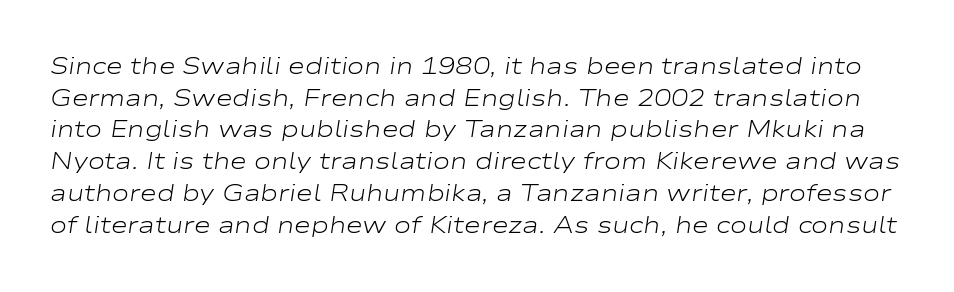
Underlining? Definitely not there. A normal amount of white space separates one row of letters from the next. The font is comparable to plain body text, perhaps lighter. You can tell it's italic because the verticals aren't actually vertical. What stands out about the letter spacing? Nothing — it is the standard amount.
